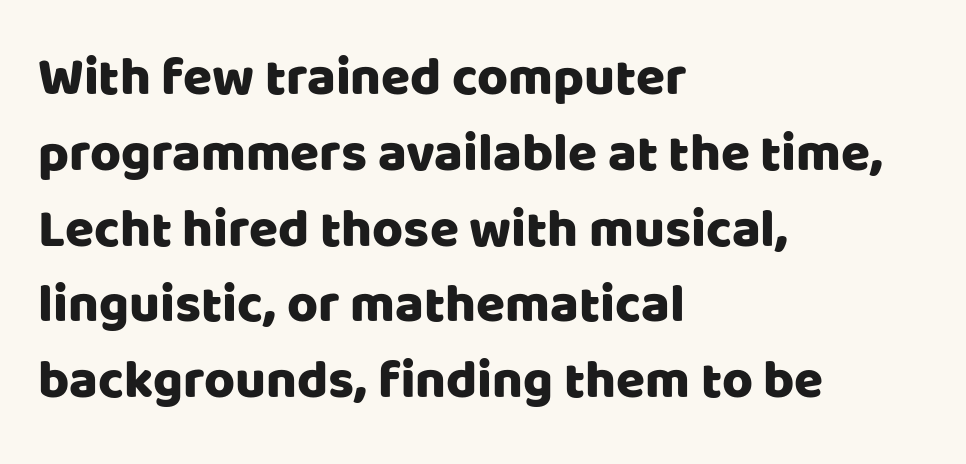
One glance says typical: line gaps are just what's usual. It's the straight-up-and-down kind of type. This sample uses a sans-serif face. Here the glyphs are tracked normally, forming tight word shapes. The specimen omits any rule beneath the text block's lines. The lines in this sample share a left origin and differ only in where they stop.
